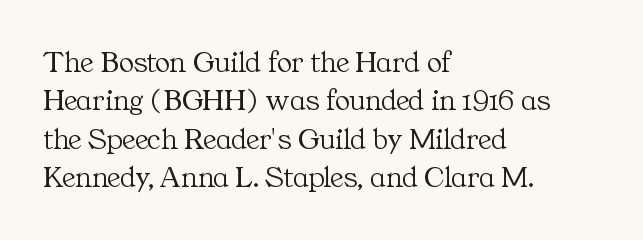
Q: Is the text bold? A: No.
Q: Is the text italic (slanted)? A: No, it is upright.
Q: Is the typeface a serif or a sans-serif typeface? A: Serif.
Q: Is the text underlined? A: No.
Q: How is the paragraph aligned? A: Left-aligned.
Q: Is the spacing between letters normal or unusually wide? A: Normal.
Q: Width (condensed, normal, or wide)? A: Normal.
Q: Stroke contrast? A: Medium.
Q: x-height? A: Medium.
Q: Monospaced? A: No.
